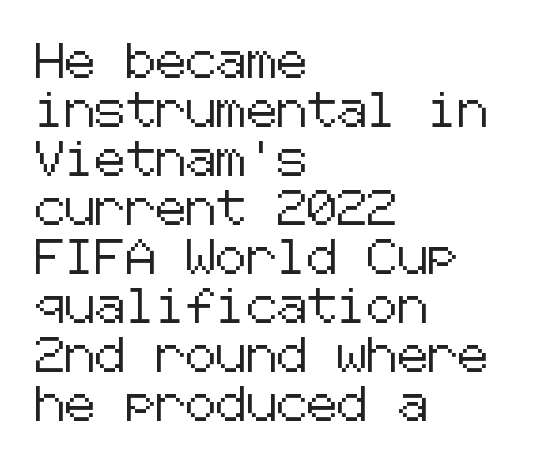
There is no visible air inserted between adjacent glyphs. Are there feet on the stems? There aren't — it's a sans. Posture: straight, roman, zero tilt. A classic flush-left, rag-right setting is used for this passage. The gap between lines stays unmarked.
